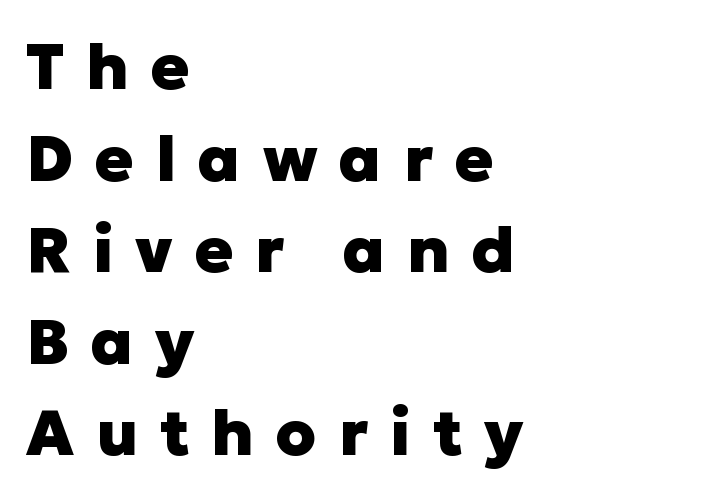
The image shows 64 px heavy sans-serif type, upright; set left-aligned, normal line spacing (1.43x), unusually wide letter spacing (+0.34 em), not underlined; low stroke contrast and a medium x-height.
